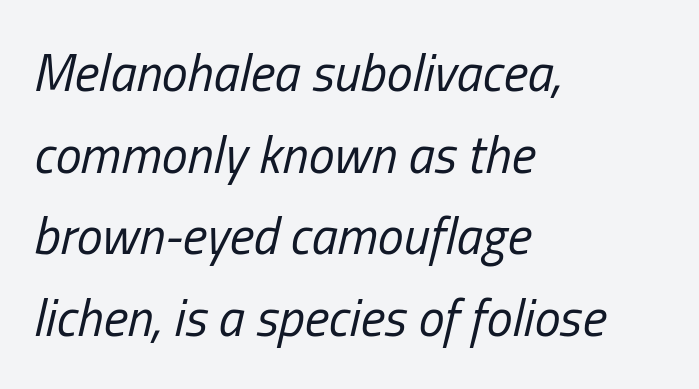
Glance below the letters and you will spot only blank space. Inter-character spacing is left at the font's built-in metrics. The cut favours lightness, reaching ordinary text weight at its darkest. The space between consecutive lines is moderate. A classic flush-left, rag-right setting is used for this passage.
